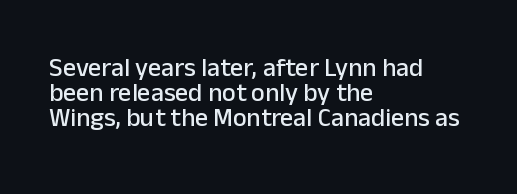
The gap between lines stays unmarked. Baseline-to-baseline distance is barely more than the letter height. The setting favours the left margin, as ordinary paragraphs usually do. Does extra space separate the letters? No, they use regular spacing.
